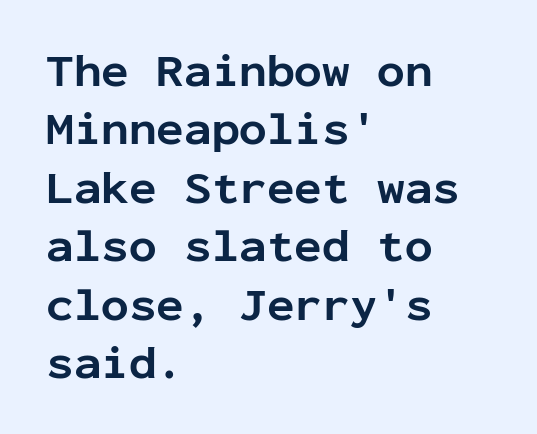
The passage shown is not underscored anywhere. Does the weight exceed regular? Yes, all the way to bold. Standard letterfit; no display-style spreading of the glyphs. The typography opts for an upright posture over an oblique one. This sample keeps an unexceptional amount of space between lines. Teacher's note: observe the even left margin — that is flush-left alignment.
